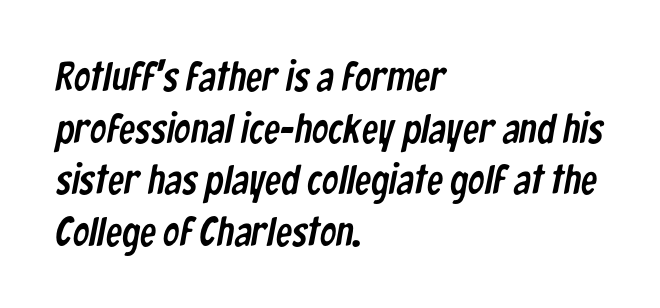
Q: Is the typeface a serif or a sans-serif typeface? A: Sans-serif.
Q: Is the text underlined? A: No.
Q: How is the paragraph aligned? A: Left-aligned.
Q: Is the spacing between letters normal or unusually wide? A: Normal.
Q: Is the spacing between lines tight, normal or loose? A: Normal.
Q: Width (condensed, normal, or wide)? A: Condensed.
Q: Stroke contrast? A: Low.
Q: x-height? A: Medium.
Q: Monospaced? A: No.
